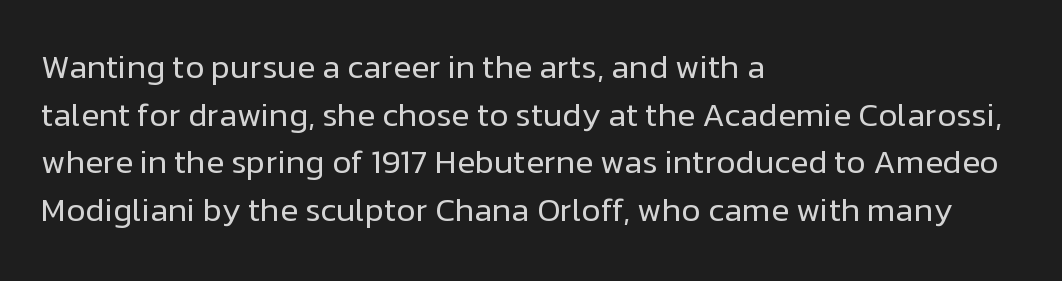
The image shows 33 px regular-weight sans-serif type, upright; set left-aligned, normal line spacing (1.44x), normal letter spacing, not underlined; low stroke contrast and a medium x-height.
